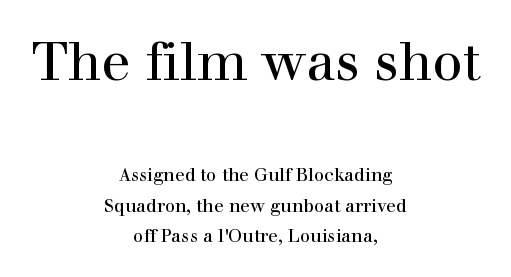
The image shows 53 px serif type, upright; set centered, line spacing 1.72x, normal letter spacing, not underlined; the first (top) block is 2.94x larger; a medium x-height.
